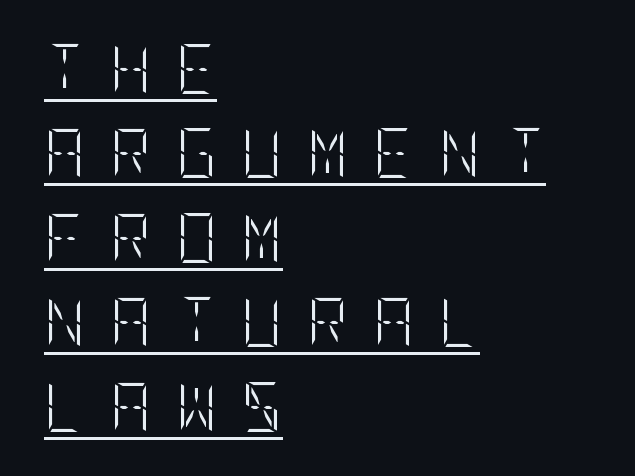
{"italic": "no", "bold": "no", "weight": "light", "width": "condensed", "stroke_contrast": "low", "x_height": "large", "underline": "yes", "align": "left", "line_spacing": "normal", "line_spacing_ratio": 1.69, "letter_spacing": "wide", "letter_spacing_em": 0.5, "glyph_px": 50}
